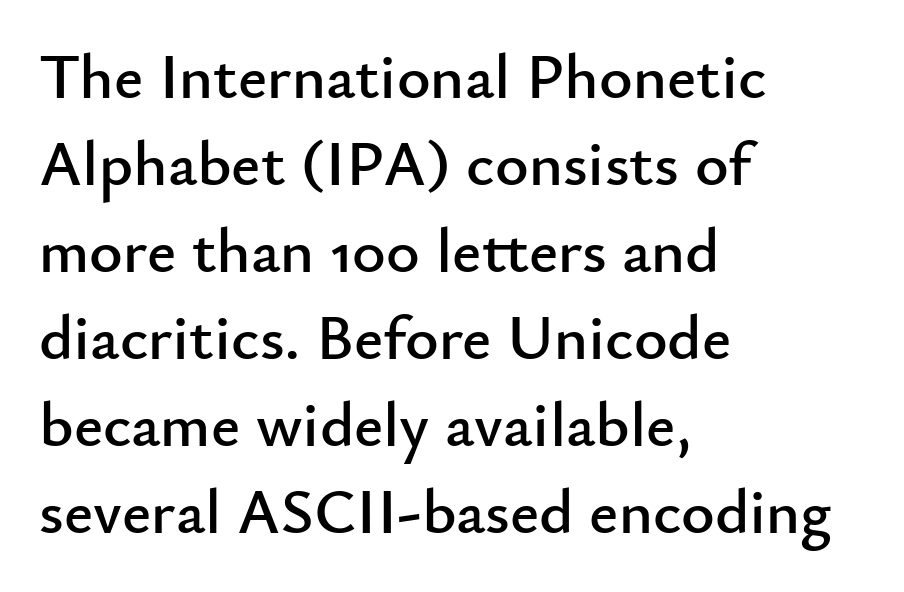
This is roman type, the default non-slanted kind. Is the letter spacing exaggerated? No — it looks like the ordinary default. Letterform terminals end flat and unadorned throughout the passage. Students, observe: this is what conventionally led text looks like. The text block is weighted toward the left margin, trailing off unevenly rightward. Plain, unruled lines of type.
